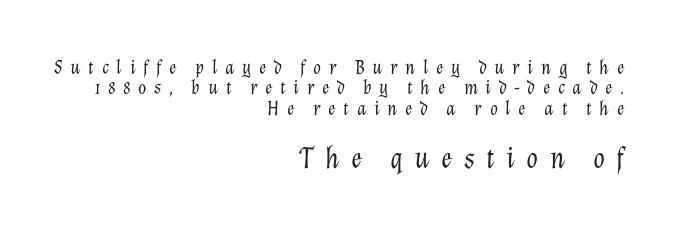
The image shows 30 px light type, italic (leaning right); set right-aligned, tight line spacing (1.02x), unusually wide letter spacing (+0.38 em), not underlined; the second (bottom) block is 1.5x larger; low stroke contrast and a medium x-height.
